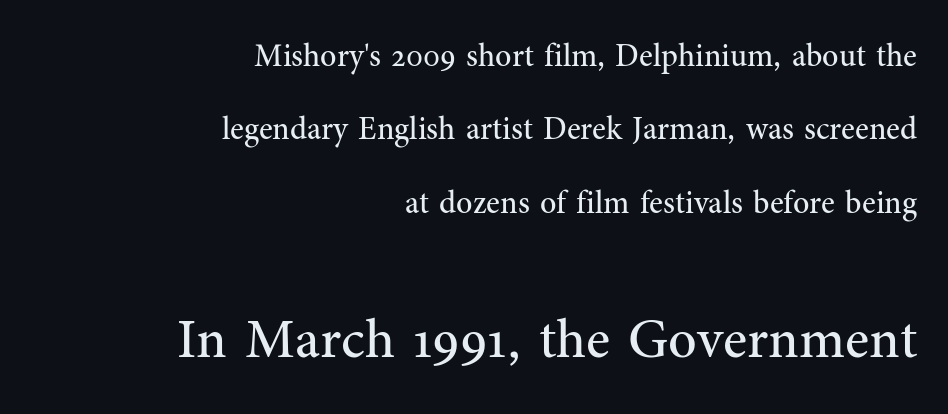
{"serif": "yes", "italic": "no", "bold": "no", "weight": "regular", "width": "normal", "stroke_contrast": "medium", "x_height": "medium", "monospaced": "no", "underline": "no", "align": "right", "line_spacing": "loose", "line_spacing_ratio": 2.29, "letter_spacing": "normal", "letter_spacing_em": 0.0, "larger_block": "second", "size_ratio": 1.75, "glyph_px": 56}
